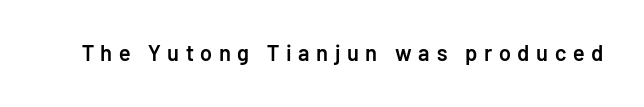
The image shows 22 px text type, upright; set unusually wide letter spacing (+0.3 em), not underlined.
